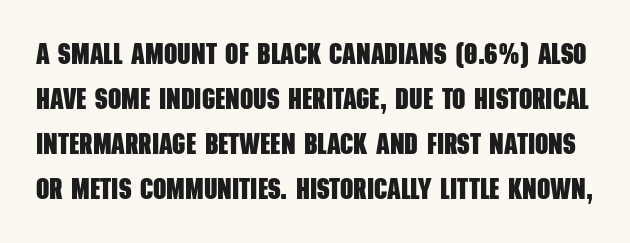
Q: Is the text bold? A: Yes.
Q: Is the typeface a serif or a sans-serif typeface? A: Sans-serif.
Q: Is the text underlined? A: No.
Q: Is the spacing between letters normal or unusually wide? A: Normal.
Q: Is the spacing between lines tight, normal or loose? A: Normal.
Q: Width (condensed, normal, or wide)? A: Condensed.
Q: Stroke contrast? A: Low.
Q: x-height? A: Large.
Q: Monospaced? A: No.
